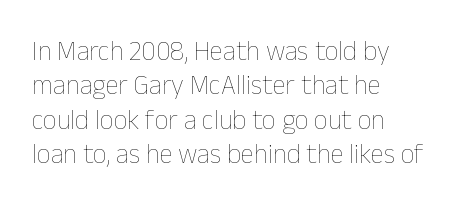
Q: Is the text bold? A: No.
Q: Is the text italic (slanted)? A: No, it is upright.
Q: Is the text underlined? A: No.
Q: How is the paragraph aligned? A: Left-aligned.
Q: Is the spacing between letters normal or unusually wide? A: Normal.
Q: Is the spacing between lines tight, normal or loose? A: Normal.
